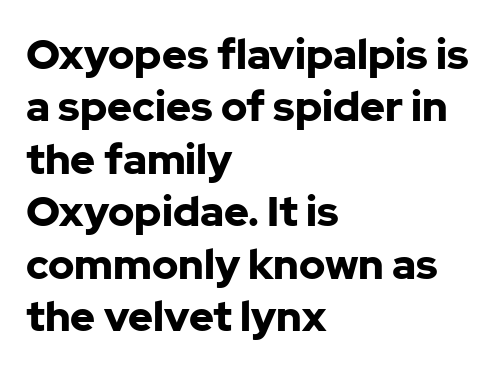
The passage shown has conventional tracking throughout. Posture: upright roman. In terms of letterform style, serifs are entirely absent. Notice how thick the strokes are: this is what a full bold looks like. Decoration check: the copy has no underline.
